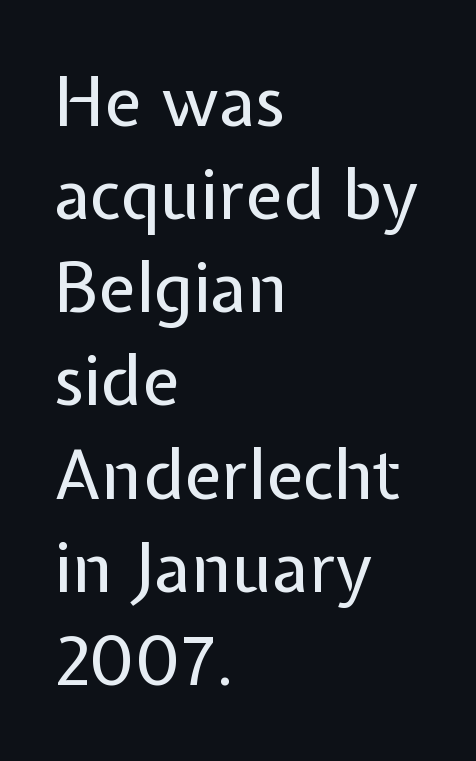
The image shows 69 px regular-weight sans-serif type, upright; set left-aligned, normal line spacing (1.35x), normal letter spacing, not underlined; low stroke contrast and a medium x-height.
